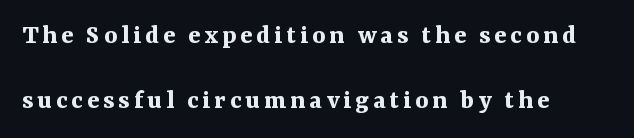
Line beginnings align vertically; line endings do not. Think of a printed novel: that variable character pitch is what you see here. The letters carry serifs — small finishing strokes at the ends of their stems. The specimen reads as upright at a glance. The line-height multiplier appears high, well above default. Bare-footed words on every line.
